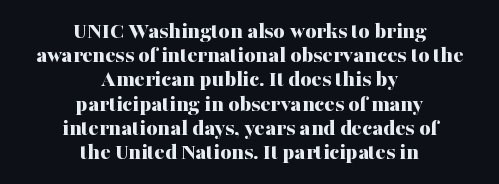
The typesetter chose a symmetrical, centered arrangement here. Heavy, bold letterforms. Just letters on the line, the space beneath them empty. A typesetter would mark this as roman, not italic. Glyph-to-glyph distance matches everyday printed text. Horizontal bands of white between lines are thin slivers.
